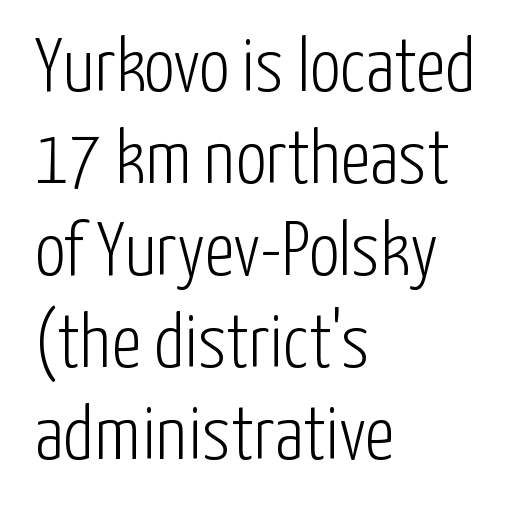
{"serif": "no", "italic": "no", "bold": "no", "weight": "light", "width": "condensed", "stroke_contrast": "low", "x_height": "medium", "monospaced": "no", "underline": "no", "align": "left", "line_spacing_ratio": 1.21, "letter_spacing": "normal", "letter_spacing_em": 0.0, "glyph_px": 76}
